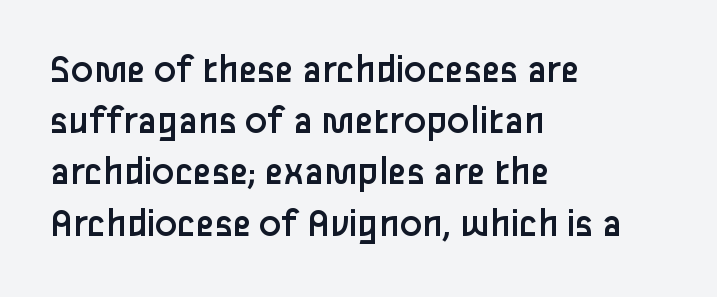
How are the letters spaced? Ordinarily, with no added tracking. This rendering uses left alignment, leaving the right contour irregular. The type family on display is of the sans-serif kind. Clear beneath every line of the passage. Is this a fixed-width face? No — the glyphs have proportional, varying widths.
